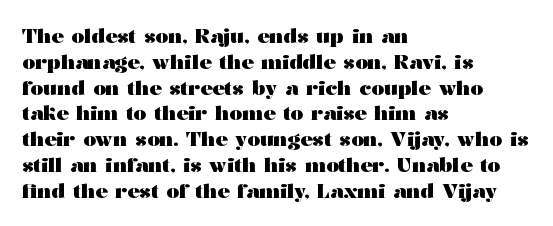
{"italic": "no", "bold": "yes", "underline": "no", "align": "left", "line_spacing": "normal", "line_spacing_ratio": 1.29, "letter_spacing": "normal", "letter_spacing_em": 0.0, "glyph_px": 20}
